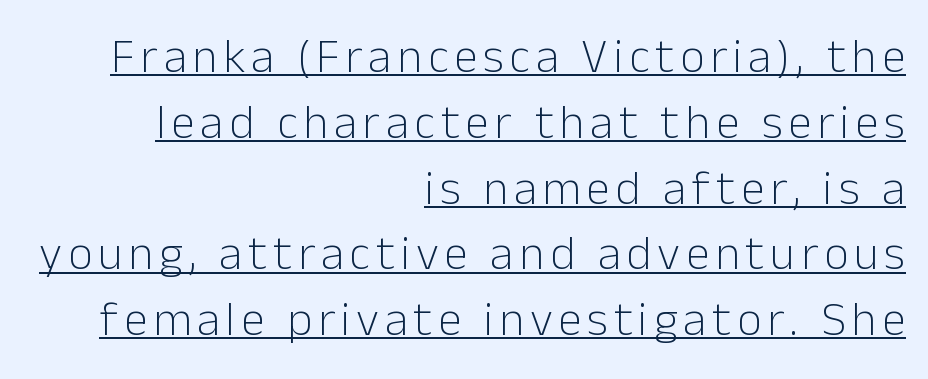
The image shows 48 px light sans-serif type, upright; set right-aligned, normal line spacing (1.37x), underlined; low stroke contrast and a medium x-height.
